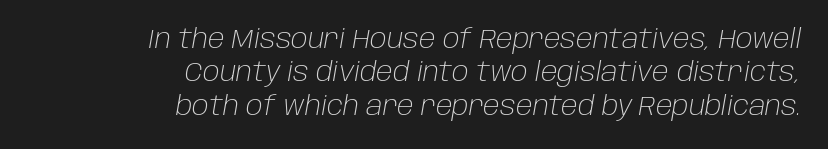
No extra ink here — the face is not bold. This block has exactly the height ordinary leading produces. Emphasis-style slanted type is in use. Descenders are the only things crossing below the line. Students, note that the glyphs here touch the page at normal intervals.
